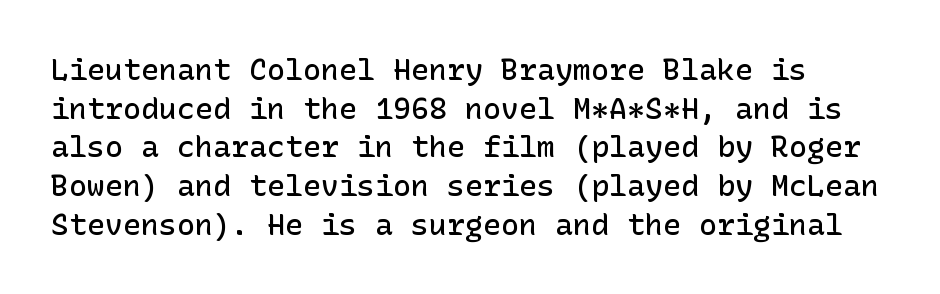
Q: Is the text bold? A: Semi-bold.
Q: Is the text italic (slanted)? A: No, it is upright.
Q: Is the typeface a serif or a sans-serif typeface? A: Sans-serif.
Q: Is the text underlined? A: No.
Q: Is the spacing between letters normal or unusually wide? A: Normal.
Q: Is the spacing between lines tight, normal or loose? A: Normal.
Q: Width (condensed, normal, or wide)? A: Normal.
Q: Stroke contrast? A: Low.
Q: x-height? A: Medium.
